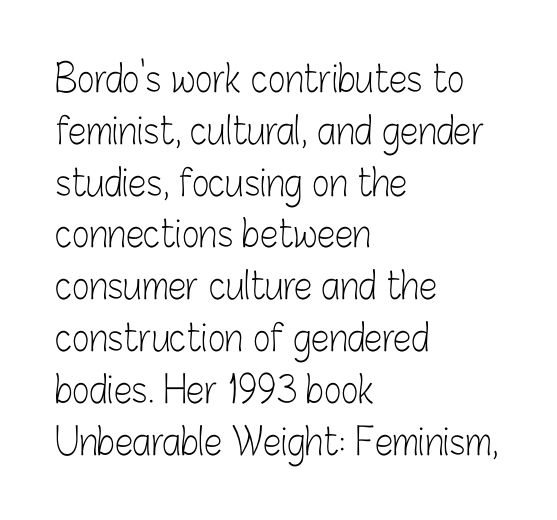
The image shows 37 px light, condensed sans-serif type, upright; set left-aligned, normal line spacing (1.4x), normal letter spacing, not underlined; low stroke contrast and a medium x-height.
